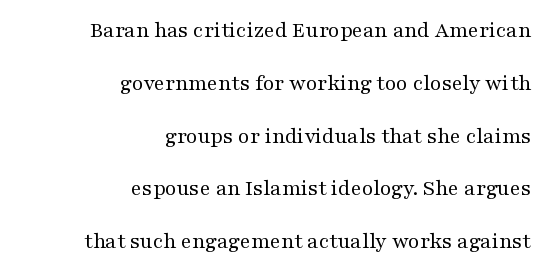
Ascenders rise straight up at ninety degrees. The lines are quadded right. A typesetter would call this zero additional tracking. A clean baseline with only descenders dipping below it.
